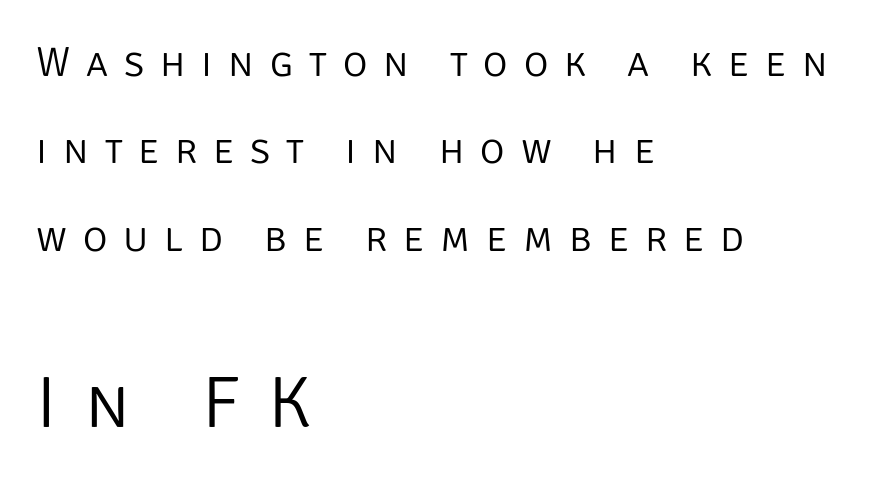
Q: Is the text bold? A: No.
Q: Is the text italic (slanted)? A: No, it is upright.
Q: Is the typeface a serif or a sans-serif typeface? A: Sans-serif.
Q: Is the text underlined? A: No.
Q: How is the paragraph aligned? A: Left-aligned.
Q: Is the spacing between letters normal or unusually wide? A: Unusually wide.
Q: Is the spacing between lines tight, normal or loose? A: Loose.
Q: Which block of text is set in a larger size, the first (top) or the second (bottom)? A: The second (bottom) one.
Q: Width (condensed, normal, or wide)? A: Normal.
Q: Stroke contrast? A: Low.
Q: x-height? A: Large.
Q: Monospaced? A: No.
